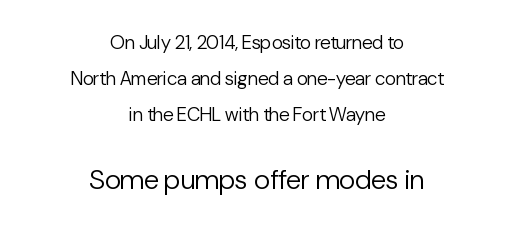
The letters look calm and open, with moderate or lighter stems. Proportional: the letters do not fall into vertical columns. Short and long lines alike share a common midpoint. This is the regular roman posture of the typeface. The vertical gap from one line to the next is large. Plain, unruled lines of type.
